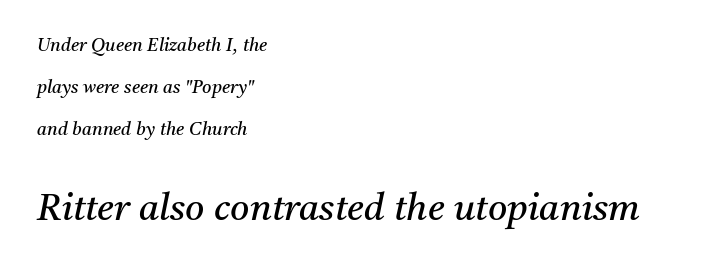
Q: Is the text bold? A: No.
Q: Is the text italic (slanted)? A: Yes, it leans right by about 11 degrees.
Q: Is the typeface a serif or a sans-serif typeface? A: Serif.
Q: Is the text underlined? A: No.
Q: How is the paragraph aligned? A: Left-aligned.
Q: Is the spacing between letters normal or unusually wide? A: Normal.
Q: Is the spacing between lines tight, normal or loose? A: Loose.
Q: Which block of text is set in a larger size, the first (top) or the second (bottom)? A: The second (bottom) one.
Q: Width (condensed, normal, or wide)? A: Normal.
Q: Stroke contrast? A: Medium.
Q: x-height? A: Medium.
Q: Monospaced? A: No.
